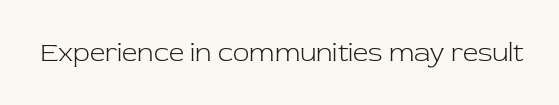
Q: Is the text bold? A: No.
Q: Is the text italic (slanted)? A: No, it is upright.
Q: Is the text underlined? A: No.
Q: Is the spacing between letters normal or unusually wide? A: Normal.
